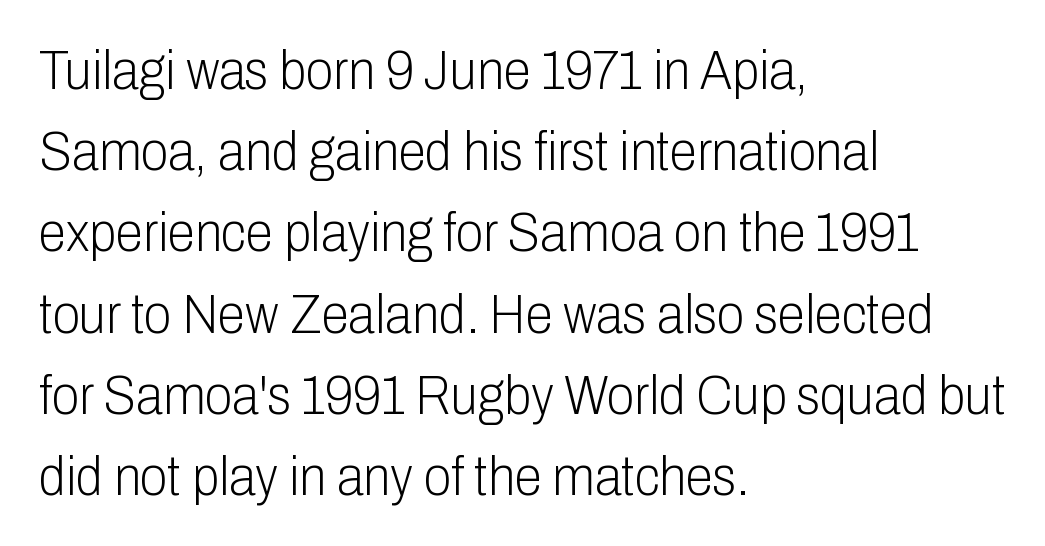
The letterforms sit at book weight or below. The glyphs in this specimen are sans serif. The gap between lines stays unmarked. The axis of the letterforms is exactly vertical.
